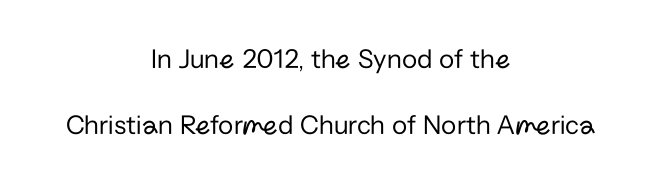
The image shows 28 px regular-weight sans-serif type, upright; set centered, loose line spacing (2.35x), normal letter spacing, not underlined; low stroke contrast and a medium x-height.
